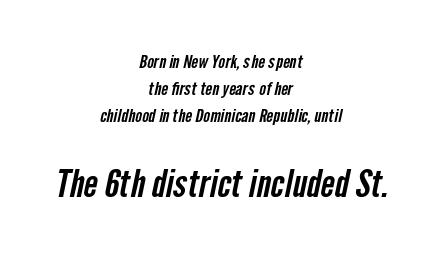
{"serif": "no", "width": "condensed", "stroke_contrast": "low", "x_height": "medium", "monospaced": "no", "underline": "no", "align": "center", "line_spacing": "normal", "line_spacing_ratio": 1.51, "letter_spacing": "normal", "letter_spacing_em": 0.0, "larger_block": "second", "size_ratio": 2.06, "glyph_px": 37}
